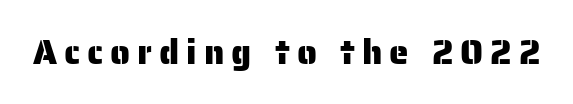
There is plenty of visible air inserted between adjacent glyphs. Is this a fixed-width face? No — the glyphs have proportional, varying widths. Every stem runs plumb, perpendicular to the baseline. Nothing sits at the stroke ends, so this counts as sans-serif.
